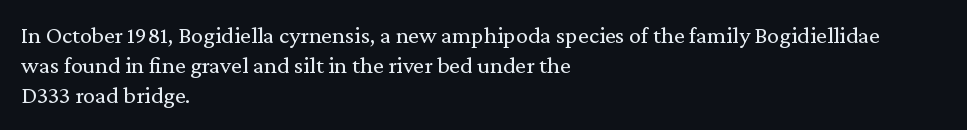
If you drew a line through each stem, it would be perfectly vertical. Tracking value appears to be zero — textbook default spacing. The rag falls on the right side of this text block. The face looks like a standard text weight, possibly lighter. The string is rendered with underlining switched off.
